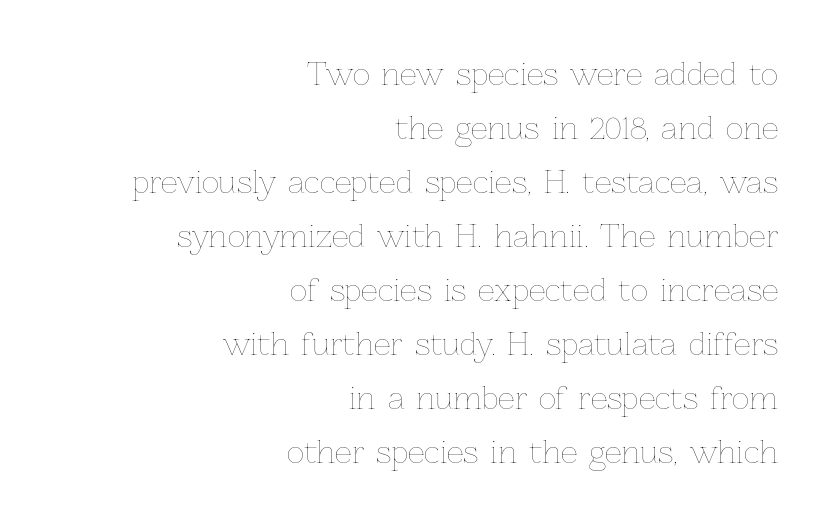
The image shows 30 px thin type, upright; set right-aligned, line spacing 1.8x, normal letter spacing, not underlined; low stroke contrast and a medium x-height.
